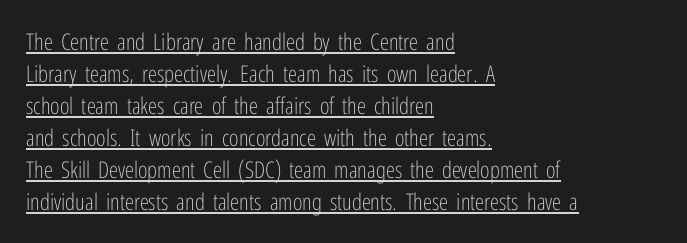
The image shows 23 px text type, upright; set left-aligned, normal line spacing (1.39x), normal letter spacing, underlined.
